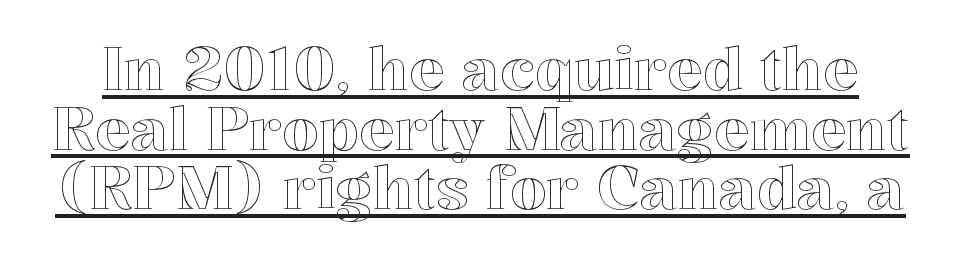
It's the straight-up-and-down kind of type. This sample has the flowing, uneven cadence of proportional lettering. Compared with undecorated copy, this sample adds a rule below the words. Honestly, the rows look squashed on top of each other. The type is set solid horizontally, with unmodified tracking.
